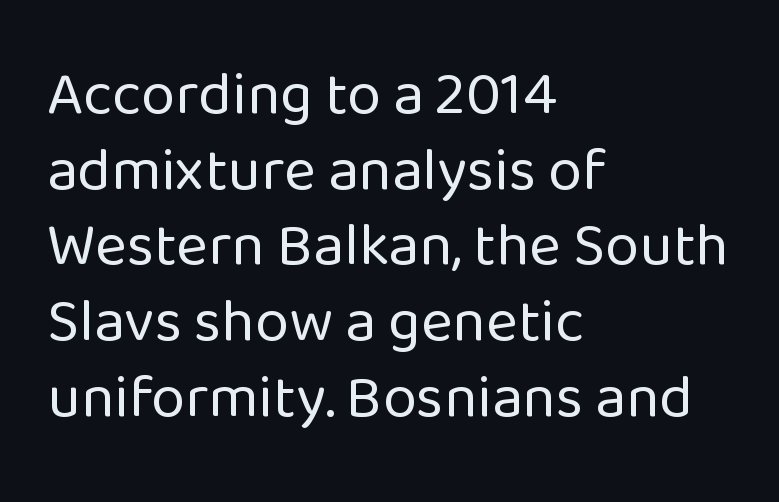
This sample uses a sans-serif face. Summary of weight: not heavy and not bold. The typography opts for an upright posture over an oblique one. Short note: letters normally spaced. In CSS terms this would be text-align: left. The area under the type is left untouched.
